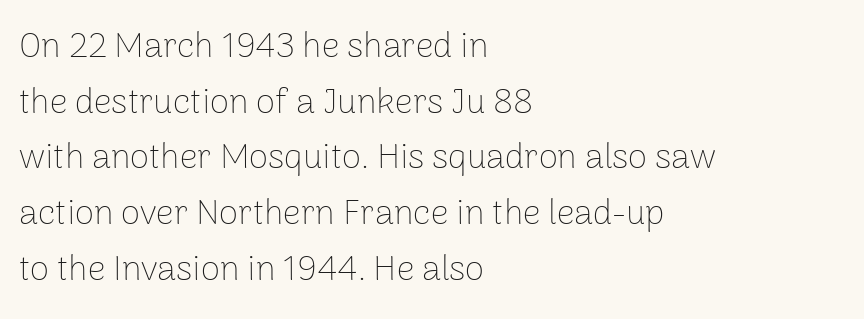
Q: Is the text bold? A: No.
Q: Is the text italic (slanted)? A: No, it is upright.
Q: Is the typeface a serif or a sans-serif typeface? A: Sans-serif.
Q: Is the text underlined? A: No.
Q: How is the paragraph aligned? A: Left-aligned.
Q: Is the spacing between letters normal or unusually wide? A: Normal.
Q: Is the spacing between lines tight, normal or loose? A: Normal.
Q: Width (condensed, normal, or wide)? A: Normal.
Q: Stroke contrast? A: Low.
Q: x-height? A: Medium.
Q: Monospaced? A: No.
